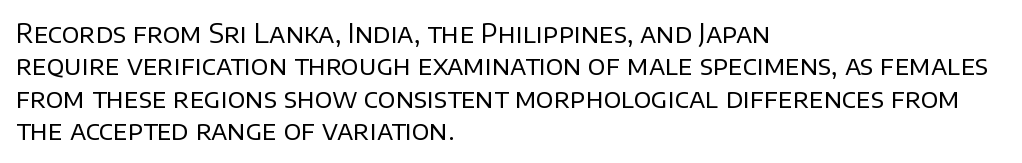
Line spacing here is normal. Nobody touched the tracking dial on this one. Quick note: underline off. Designer's note — italics off, roman on. The lines are quadded left.
